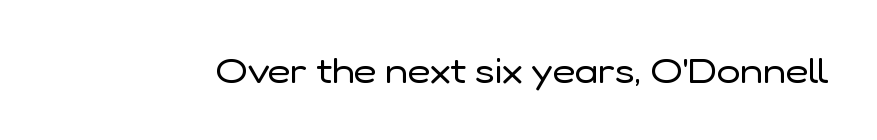
Q: Is the text bold? A: No.
Q: Is the text italic (slanted)? A: No, it is upright.
Q: Is the typeface a serif or a sans-serif typeface? A: Sans-serif.
Q: Is the text underlined? A: No.
Q: Is the spacing between letters normal or unusually wide? A: Normal.
Q: Width (condensed, normal, or wide)? A: Normal.
Q: Stroke contrast? A: Low.
Q: x-height? A: Medium.
Q: Monospaced? A: No.
